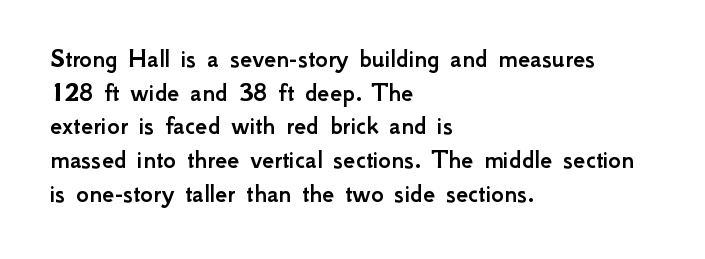
This is the regular roman posture of the typeface. Does extra space separate the letters? No, they use regular spacing. One-word summary of the alignment: left. How would I describe the line gaps? Plain and ordinary.
